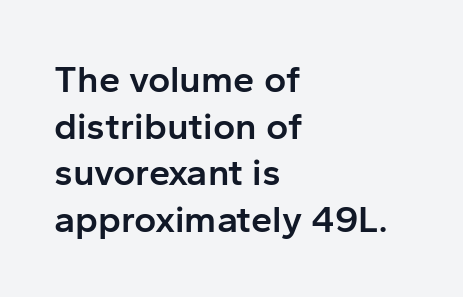
The image shows 38 px semibold sans-serif type, upright; set left-aligned, line spacing 1.23x, normal letter spacing, not underlined; low stroke contrast and a medium x-height.
